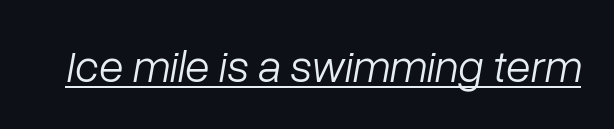
Q: Is the text bold? A: No.
Q: Is the text italic (slanted)? A: Yes, it leans right by about 10 degrees.
Q: Is the text underlined? A: Yes.
Q: Is the spacing between letters normal or unusually wide? A: Normal.
Q: Width (condensed, normal, or wide)? A: Normal.
Q: Stroke contrast? A: Low.
Q: x-height? A: Medium.
Q: Monospaced? A: No.
